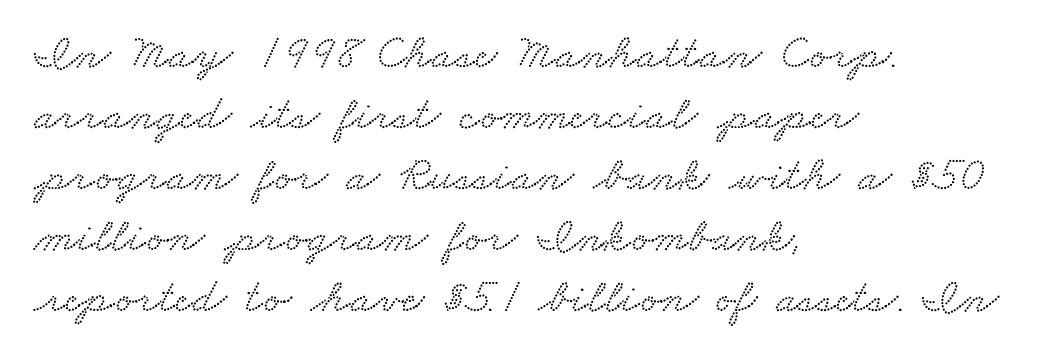
{"serif": "yes", "width": "wide", "stroke_contrast": "low", "x_height": "small", "monospaced": "no", "underline": "no", "align": "left", "line_spacing": "normal", "line_spacing_ratio": 1.27, "letter_spacing": "normal", "letter_spacing_em": 0.0, "glyph_px": 48}
